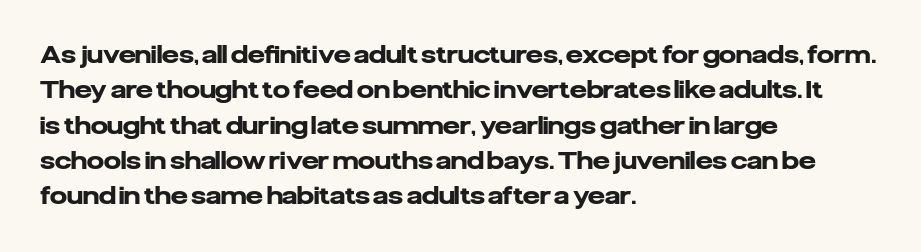
The image shows 24 px bold type, upright; set left-aligned, normal line spacing (1.47x), normal letter spacing, not underlined.
